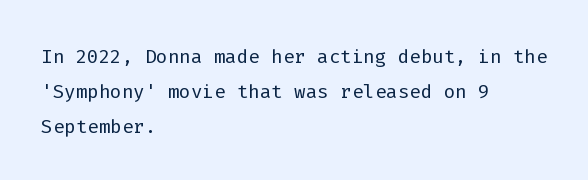
This sample keeps an unexceptional amount of space between lines. Characters remain perfectly vertical along every line. The gap between lines stays unmarked. Is this a heavy cut? Hardly; it is regular or lighter.
